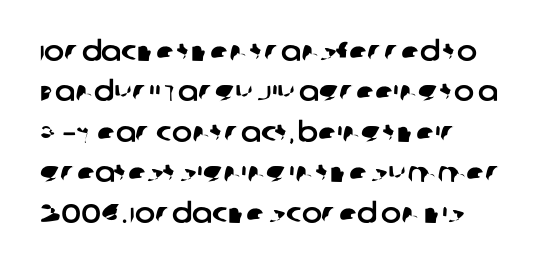
Q: Is the text underlined? A: No.
Q: How is the paragraph aligned? A: Left-aligned.
Q: Is the spacing between letters normal or unusually wide? A: Normal.
Q: Is the spacing between lines tight, normal or loose? A: Normal.
